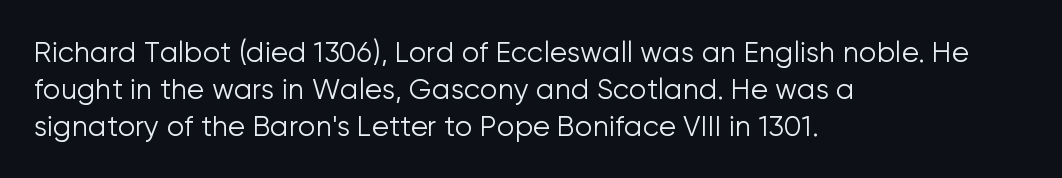
The image shows 28 px light sans-serif type, upright; set left-aligned, normal line spacing (1.33x), normal letter spacing, not underlined; low stroke contrast and a medium x-height.
